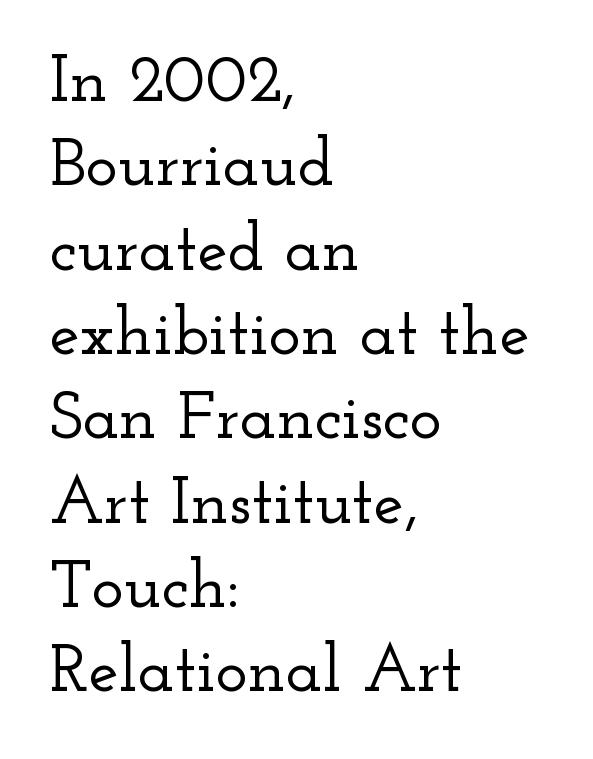
The image shows 68 px wide serif type, upright; set left-aligned, line spacing 1.24x, normal letter spacing, not underlined; low stroke contrast and a small x-height.
